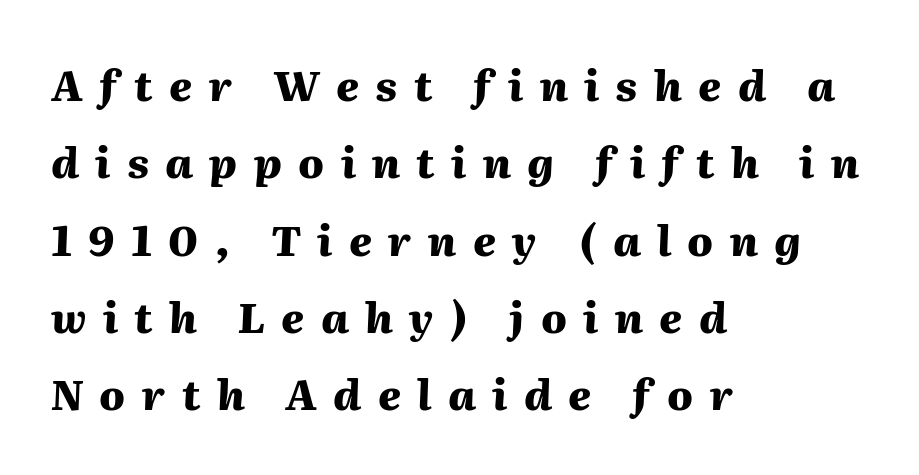
Q: Is the text bold? A: Yes.
Q: Is the text italic (slanted)? A: Yes, it leans right by about 2 degrees.
Q: Is the text underlined? A: No.
Q: How is the paragraph aligned? A: Left-aligned.
Q: Is the spacing between letters normal or unusually wide? A: Unusually wide.
Q: Width (condensed, normal, or wide)? A: Normal.
Q: Stroke contrast? A: Medium.
Q: x-height? A: Medium.
Q: Monospaced? A: No.
